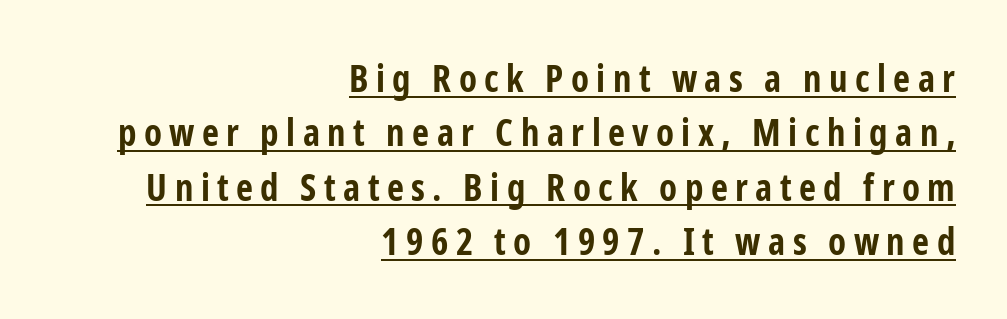
Q: Is the text bold? A: Yes.
Q: Is the text italic (slanted)? A: No, it is upright.
Q: Is the typeface a serif or a sans-serif typeface? A: Sans-serif.
Q: Is the text underlined? A: Yes.
Q: How is the paragraph aligned? A: Right-aligned.
Q: Is the spacing between letters normal or unusually wide? A: Unusually wide.
Q: Is the spacing between lines tight, normal or loose? A: Normal.
Q: Width (condensed, normal, or wide)? A: Condensed.
Q: Stroke contrast? A: Low.
Q: x-height? A: Medium.
Q: Monospaced? A: No.
